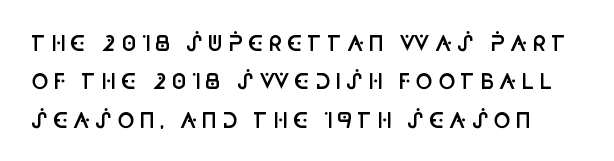
{"italic": "no", "bold": "semi", "underline": "no", "line_spacing_ratio": 1.83, "letter_spacing": "wide", "letter_spacing_em": 0.21, "glyph_px": 21}
